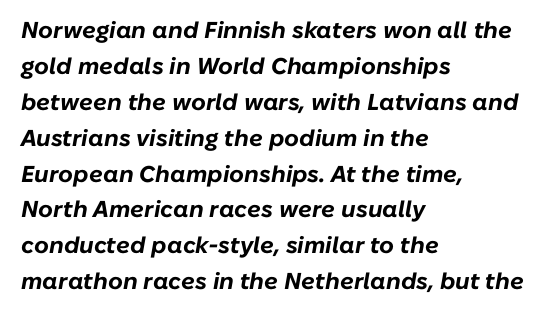
Q: Is the text bold? A: Yes.
Q: Is the text italic (slanted)? A: Yes, it leans right by about 10 degrees.
Q: Is the text underlined? A: No.
Q: How is the paragraph aligned? A: Left-aligned.
Q: Is the spacing between letters normal or unusually wide? A: Normal.
Q: Is the spacing between lines tight, normal or loose? A: Normal.
